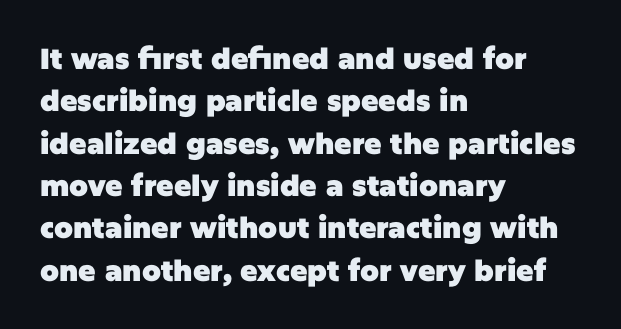
{"serif": "no", "italic": "no", "bold": "yes", "weight": "heavy", "width": "normal", "stroke_contrast": "low", "x_height": "large", "monospaced": "no", "underline": "no", "align": "left", "line_spacing": "normal", "line_spacing_ratio": 1.46, "letter_spacing": "normal", "letter_spacing_em": 0.0, "glyph_px": 29}
